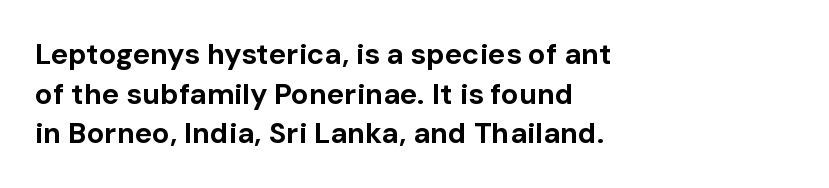
{"serif": "no", "italic": "no", "bold": "yes", "weight": "bold", "width": "normal", "stroke_contrast": "low", "x_height": "medium", "monospaced": "no", "underline": "no", "align": "left", "line_spacing": "normal", "line_spacing_ratio": 1.37, "letter_spacing": "normal", "letter_spacing_em": 0.0, "glyph_px": 29}
